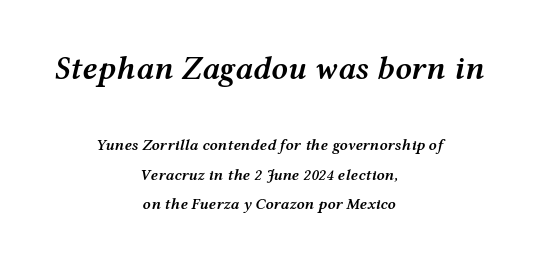
Q: Is the text bold? A: Semi-bold.
Q: Is the text italic (slanted)? A: Yes, it leans right by about 12 degrees.
Q: Is the text underlined? A: No.
Q: How is the paragraph aligned? A: Centered.
Q: Is the spacing between letters normal or unusually wide? A: Normal.
Q: Which block of text is set in a larger size, the first (top) or the second (bottom)? A: The first (top) one.
Q: Width (condensed, normal, or wide)? A: Wide.
Q: Stroke contrast? A: Medium.
Q: x-height? A: Medium.
Q: Monospaced? A: No.
